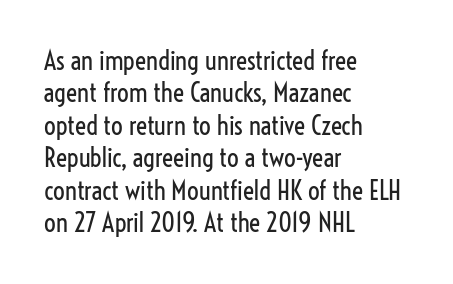
Line spacing here is normal. Nobody touched the tracking dial on this one. Quick note: underline off. Designer's note — italics off, roman on. The lines are quadded left.
